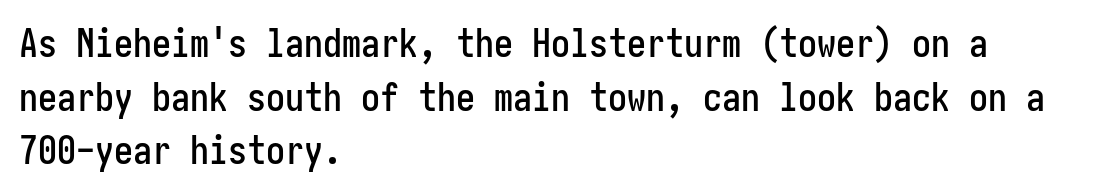
Q: Is the text italic (slanted)? A: No, it is upright.
Q: Is the typeface a serif or a sans-serif typeface? A: Sans-serif.
Q: Is the text underlined? A: No.
Q: How is the paragraph aligned? A: Left-aligned.
Q: Is the spacing between letters normal or unusually wide? A: Normal.
Q: Is the spacing between lines tight, normal or loose? A: Normal.
Q: Width (condensed, normal, or wide)? A: Condensed.
Q: Stroke contrast? A: Low.
Q: x-height? A: Medium.
